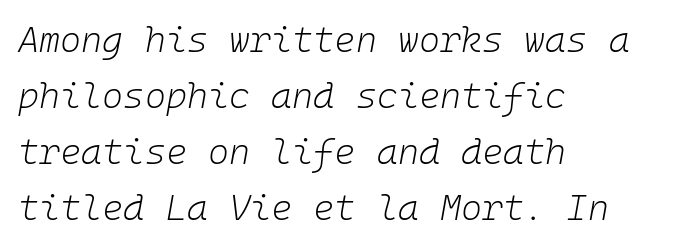
Q: Is the text bold? A: No.
Q: Is the text italic (slanted)? A: Yes, it leans right by about 10 degrees.
Q: Is the text underlined? A: No.
Q: How is the paragraph aligned? A: Left-aligned.
Q: Is the spacing between letters normal or unusually wide? A: Normal.
Q: Is the spacing between lines tight, normal or loose? A: Normal.
Q: Width (condensed, normal, or wide)? A: Normal.
Q: Stroke contrast? A: Low.
Q: x-height? A: Medium.
Q: Monospaced? A: Yes.
